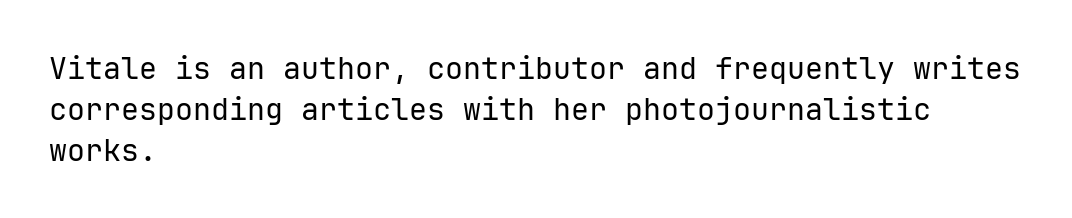
Q: Is the text bold? A: No.
Q: Is the text italic (slanted)? A: No, it is upright.
Q: Is the typeface a serif or a sans-serif typeface? A: Sans-serif.
Q: Is the text underlined? A: No.
Q: How is the paragraph aligned? A: Left-aligned.
Q: Is the spacing between letters normal or unusually wide? A: Normal.
Q: Is the spacing between lines tight, normal or loose? A: Normal.
Q: Width (condensed, normal, or wide)? A: Normal.
Q: Stroke contrast? A: Low.
Q: x-height? A: Medium.
Q: Monospaced? A: Yes.
